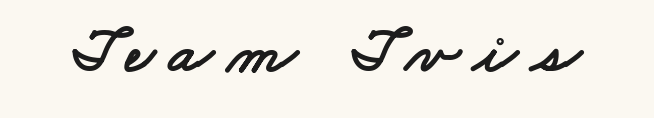
The image shows 65 px wide sans-serif type; set unusually wide letter spacing (+0.21 em), not underlined; low stroke contrast and a small x-height.
